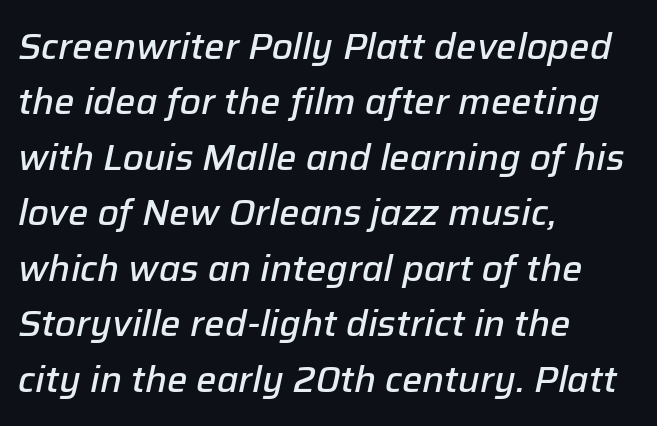
Leftover space on each line is placed entirely after the last word. Looks like regular typesetting: each glyph gets only the width it needs. Slant detected: the letters are inclined. What weight is shown? A semibold, between regular and bold. The area under the type is left untouched. This block has exactly the height ordinary leading produces.
